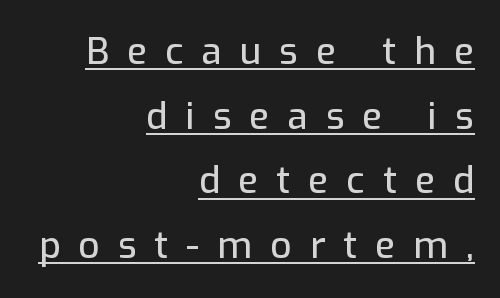
The image shows 37 px sans-serif type, upright; set right-aligned, line spacing 1.75x, unusually wide letter spacing (+0.49 em), underlined; low stroke contrast and a medium x-height.
